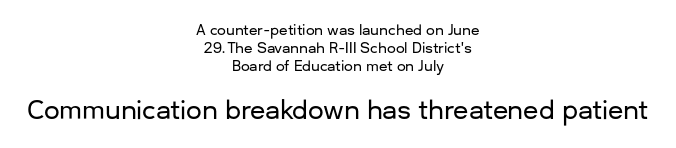
Q: Is the text italic (slanted)? A: No, it is upright.
Q: Is the text underlined? A: No.
Q: How is the paragraph aligned? A: Centered.
Q: Is the spacing between letters normal or unusually wide? A: Normal.
Q: Is the spacing between lines tight, normal or loose? A: Normal.
Q: Which block of text is set in a larger size, the first (top) or the second (bottom)? A: The second (bottom) one.
